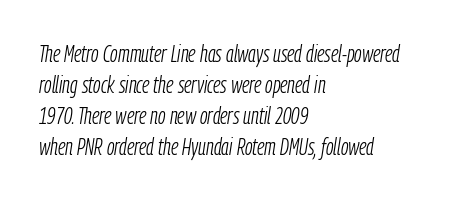
The rows are spaced the way most documents space them. Lines of text with bare space underneath. The text block is weighted toward the left margin, trailing off unevenly rightward. The passage shown leans; its letterforms are oblique. Standard letterfit; no display-style spreading of the glyphs. The strokes are not fattened; the text isn't bold.
